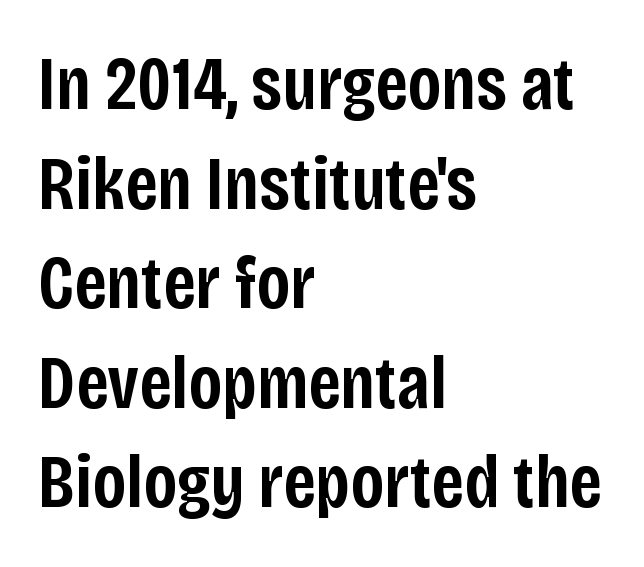
The passage shown is typed in a proportional face where columns would drift. Firm but not heavy-handed strokes: this text is semibold. Just letters on the line, the space beneath them empty. The typography opts for an upright posture over an oblique one.
